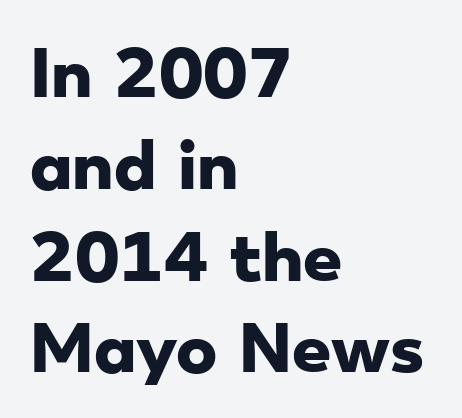
{"serif": "no", "bold": "yes", "weight": "heavy", "width": "wide", "stroke_contrast": "low", "x_height": "small", "monospaced": "no", "underline": "no", "align": "left", "line_spacing": "normal", "line_spacing_ratio": 1.48, "letter_spacing": "normal", "letter_spacing_em": 0.0, "glyph_px": 62}
